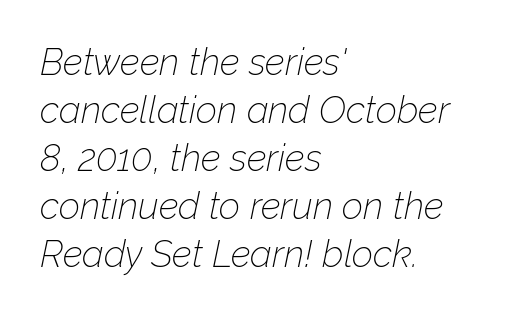
The image shows 37 px thin type, italic (leaning right); set left-aligned, normal line spacing (1.3x), normal letter spacing, not underlined; low stroke contrast and a medium x-height.
